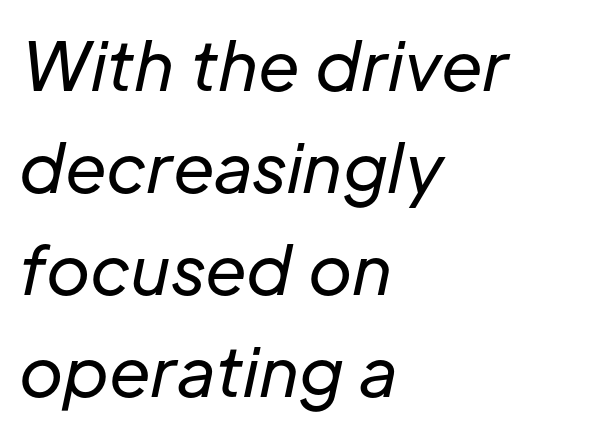
Q: Is the text bold? A: No.
Q: Is the text italic (slanted)? A: Yes, it leans right by about 12 degrees.
Q: Is the text underlined? A: No.
Q: How is the paragraph aligned? A: Left-aligned.
Q: Is the spacing between letters normal or unusually wide? A: Normal.
Q: Is the spacing between lines tight, normal or loose? A: Normal.
Q: Width (condensed, normal, or wide)? A: Normal.
Q: Stroke contrast? A: Low.
Q: x-height? A: Medium.
Q: Monospaced? A: No.
